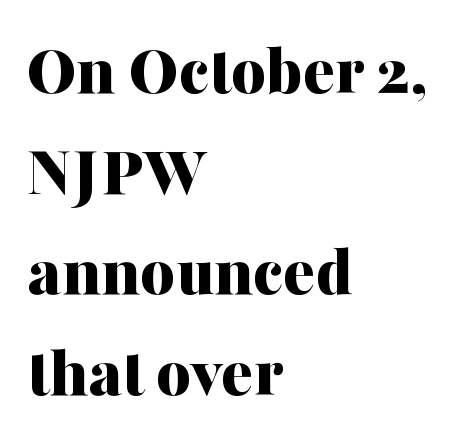
The image shows 74 px bold serif type, upright; set left-aligned, normal line spacing (1.36x), normal letter spacing, not underlined; medium stroke contrast and a medium x-height.
